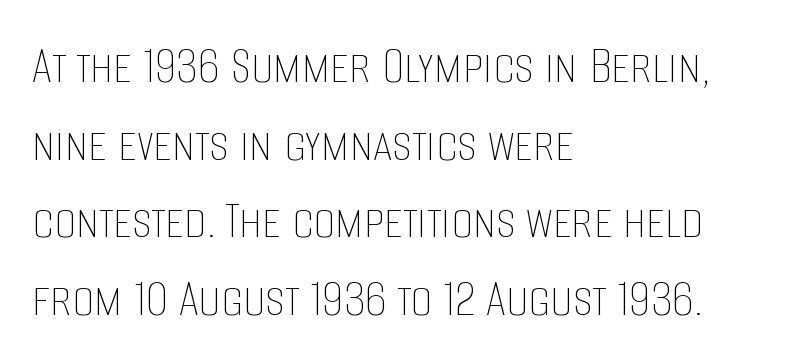
The image shows 55 px thin, condensed type, upright; set left-aligned, normal line spacing (1.41x), normal letter spacing, not underlined; low stroke contrast and a large x-height.
